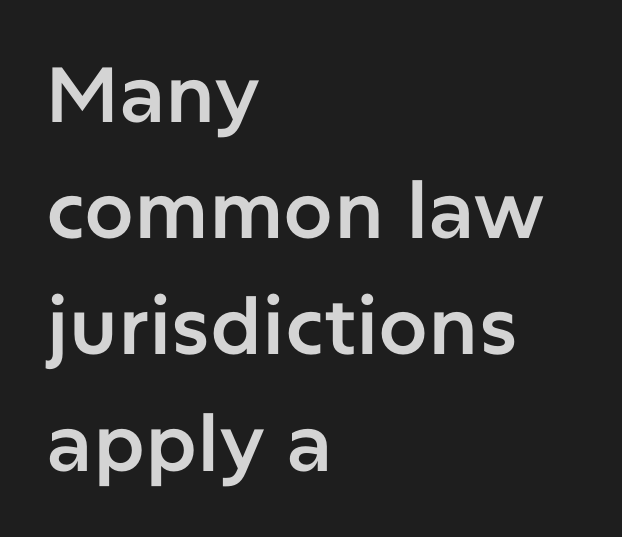
{"serif": "no", "italic": "no", "width": "normal", "stroke_contrast": "low", "x_height": "medium", "monospaced": "no", "underline": "no", "align": "left", "line_spacing": "normal", "line_spacing_ratio": 1.49, "letter_spacing": "normal", "letter_spacing_em": 0.0, "glyph_px": 78}
